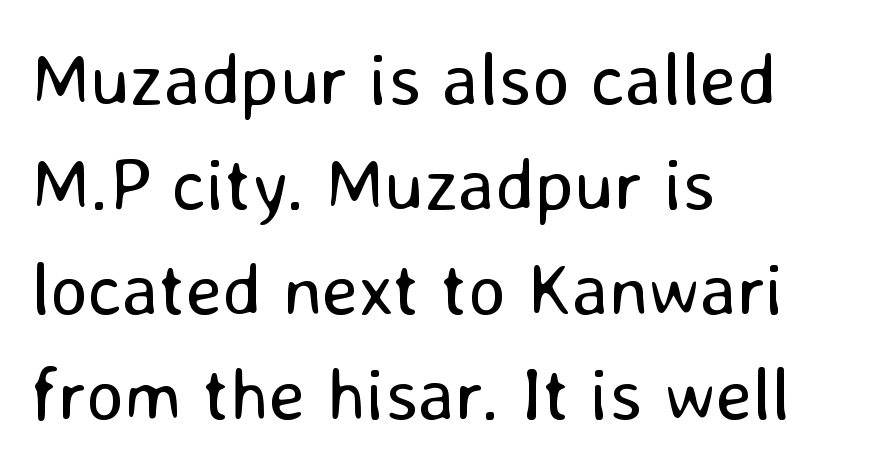
Q: Is the text bold? A: No.
Q: Is the text italic (slanted)? A: No, it is upright.
Q: Is the typeface a serif or a sans-serif typeface? A: Sans-serif.
Q: Is the text underlined? A: No.
Q: How is the paragraph aligned? A: Left-aligned.
Q: Is the spacing between letters normal or unusually wide? A: Normal.
Q: Is the spacing between lines tight, normal or loose? A: Normal.
Q: Width (condensed, normal, or wide)? A: Normal.
Q: Stroke contrast? A: Low.
Q: x-height? A: Medium.
Q: Monospaced? A: No.
